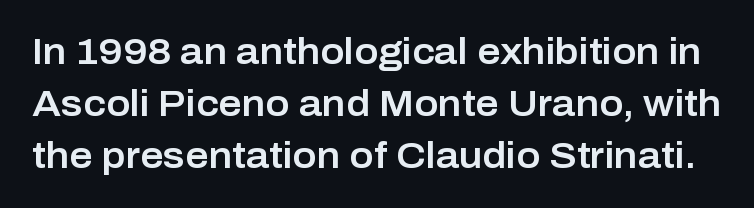
Is this a fixed-width face? No — the glyphs have proportional, varying widths. If you measured baseline to baseline, you'd find a middling distance. Check under the words: just untouched page. No extra tracking has been applied to these lines.
